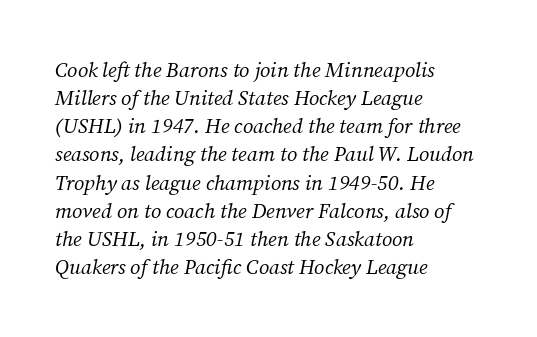
On a weight scale, this lands at 450 or below. The words here are not underlined. Line spacing here is normal. Slanted lettering throughout. In terms of letterspacing, this is plain default setting.
